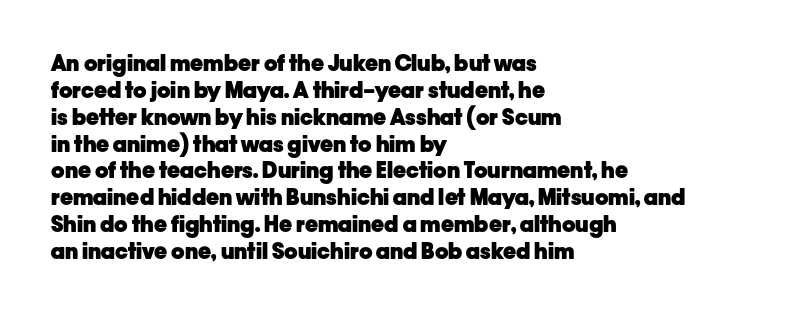
A typesetter would mark this as roman, not italic. What stands out about the letter spacing? Nothing — it is the standard amount. The baseline area is clear. Caption: bold face, heavy strokes.
